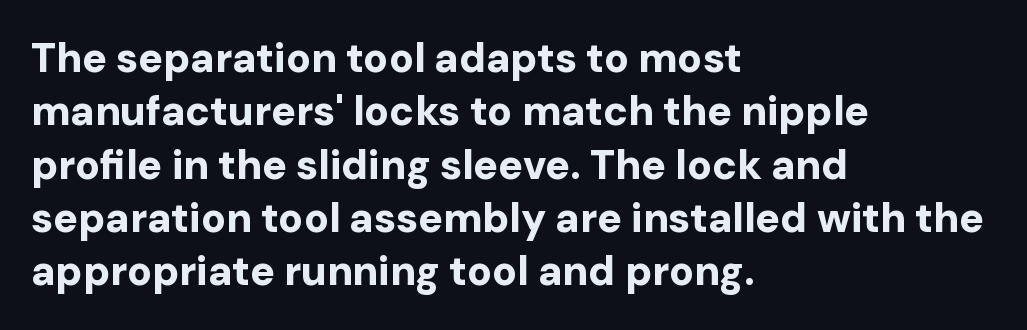
Q: Is the text bold? A: Yes.
Q: Is the text italic (slanted)? A: No, it is upright.
Q: Is the typeface a serif or a sans-serif typeface? A: Sans-serif.
Q: Is the text underlined? A: No.
Q: How is the paragraph aligned? A: Left-aligned.
Q: Is the spacing between letters normal or unusually wide? A: Normal.
Q: Is the spacing between lines tight, normal or loose? A: Normal.
Q: Width (condensed, normal, or wide)? A: Normal.
Q: Stroke contrast? A: Low.
Q: x-height? A: Medium.
Q: Monospaced? A: No.
